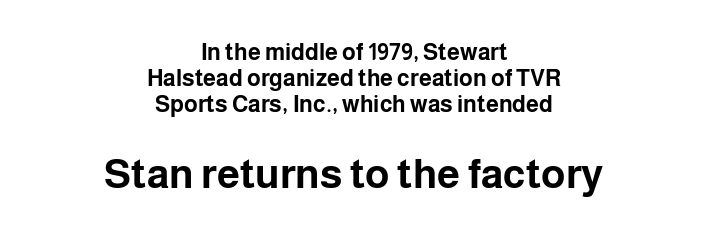
You could not count columns in this text — the font is proportionally spaced. The passage shown stacks its lines with hardly any gap. Each row of text sits above clean, open space. The letters in the lower block stand taller than those in the block above. This is the regular roman posture of the typeface. Emphasis by weight is at full strength: bold.
